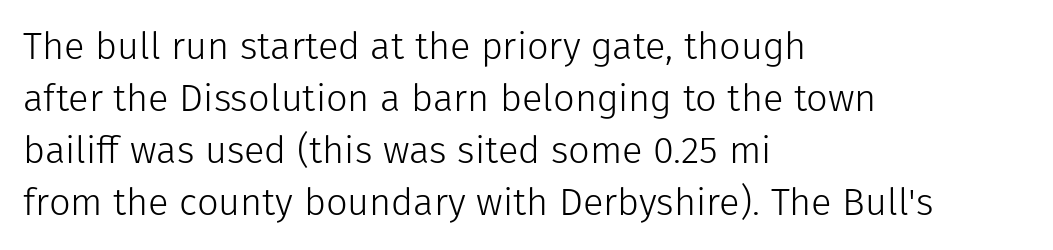
The image shows 38 px light sans-serif type, upright; set left-aligned, normal line spacing (1.37x), normal letter spacing, not underlined; low stroke contrast and a medium x-height.
